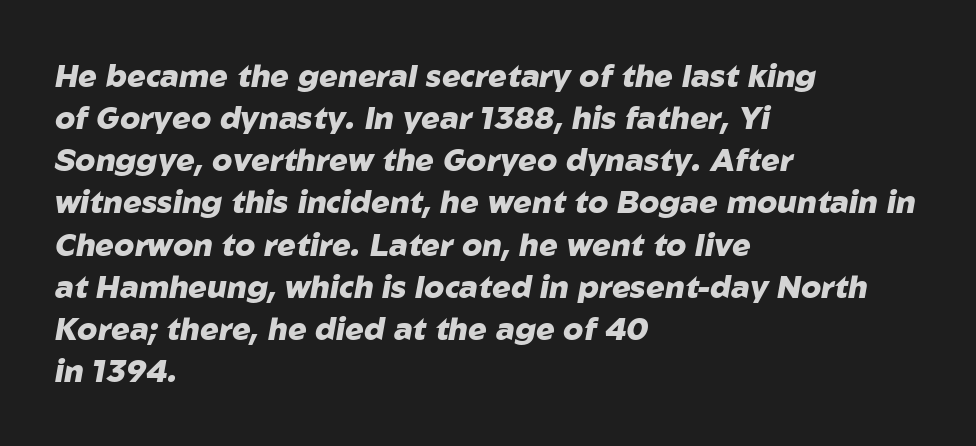
{"italic": "yes", "lean": "right", "slant_degrees": 10, "bold": "yes", "weight": "heavy", "width": "normal", "stroke_contrast": "low", "x_height": "medium", "monospaced": "no", "underline": "no", "align": "left", "line_spacing": "normal", "line_spacing_ratio": 1.36, "letter_spacing": "normal", "letter_spacing_em": 0.0, "glyph_px": 31}
